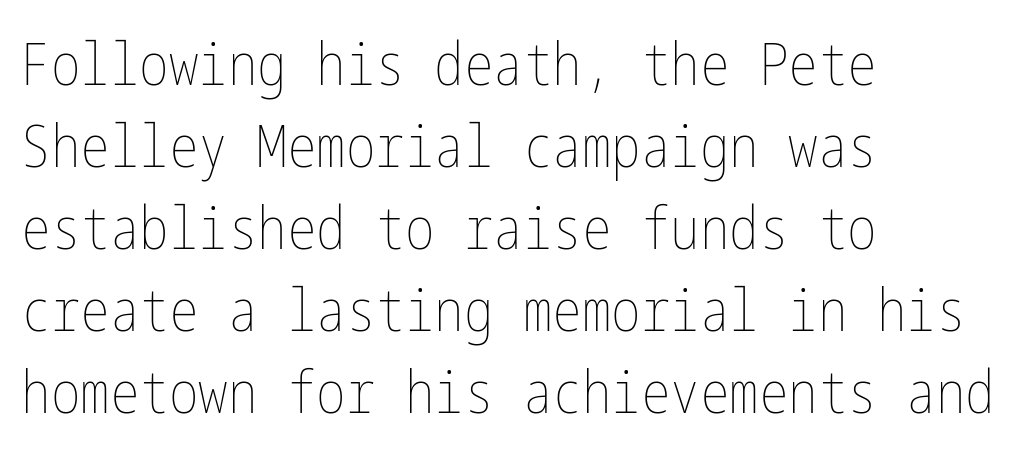
The image shows 59 px thin, condensed type, upright; set left-aligned, normal line spacing (1.39x), normal letter spacing, not underlined; low stroke contrast and a medium x-height.
